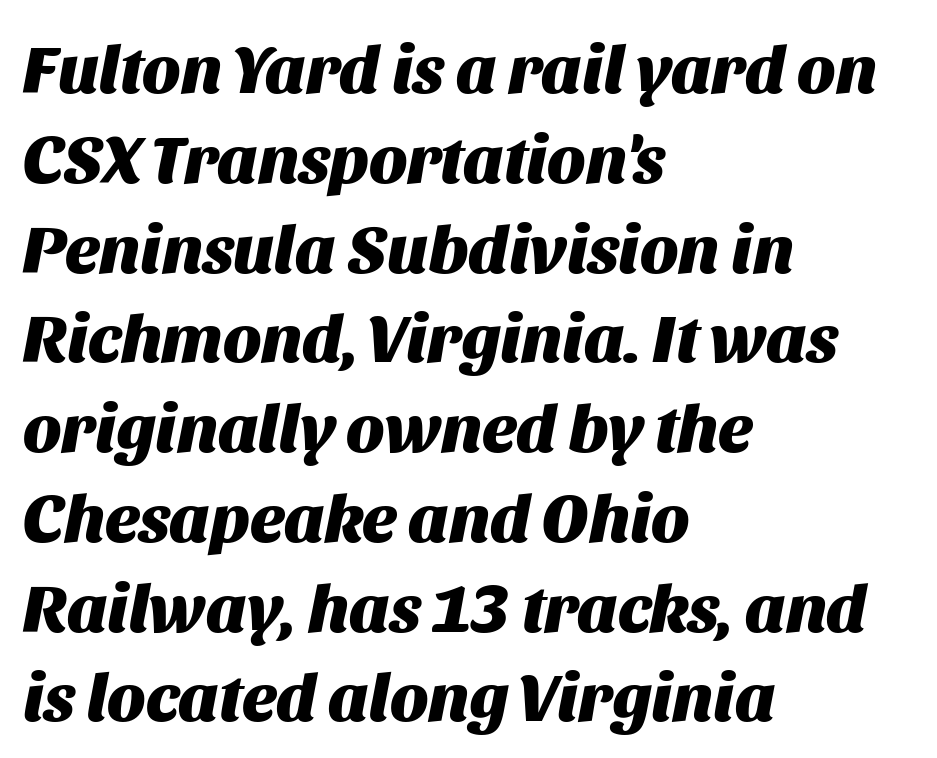
{"italic": "yes", "lean": "right", "slant_degrees": 11, "bold": "yes", "weight": "heavy", "width": "normal", "stroke_contrast": "medium", "x_height": "large", "monospaced": "no", "underline": "no", "align": "left", "line_spacing": "normal", "line_spacing_ratio": 1.32, "letter_spacing": "normal", "letter_spacing_em": 0.0, "glyph_px": 68}
